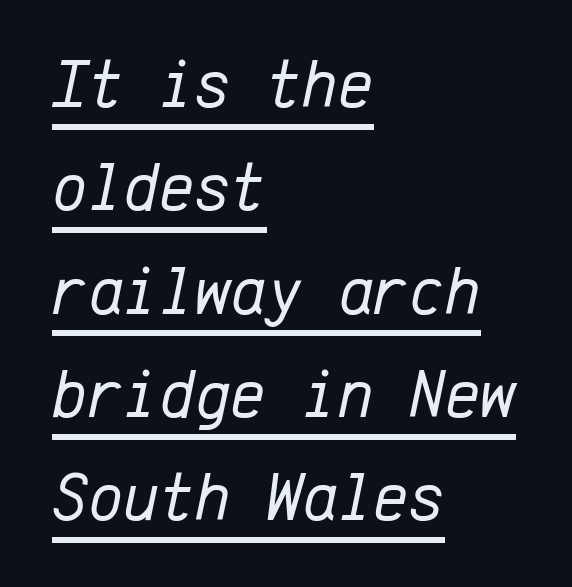
The passage shown stacks its lines at a standard gap. Is this a heavy cut? Hardly; it is regular or lighter. Is this a fixed-width face? Yes — each glyph sits in an identical cell. The typography opts for an oblique posture over an upright one. Is there an underline? Yes — a line sits under the letters.
